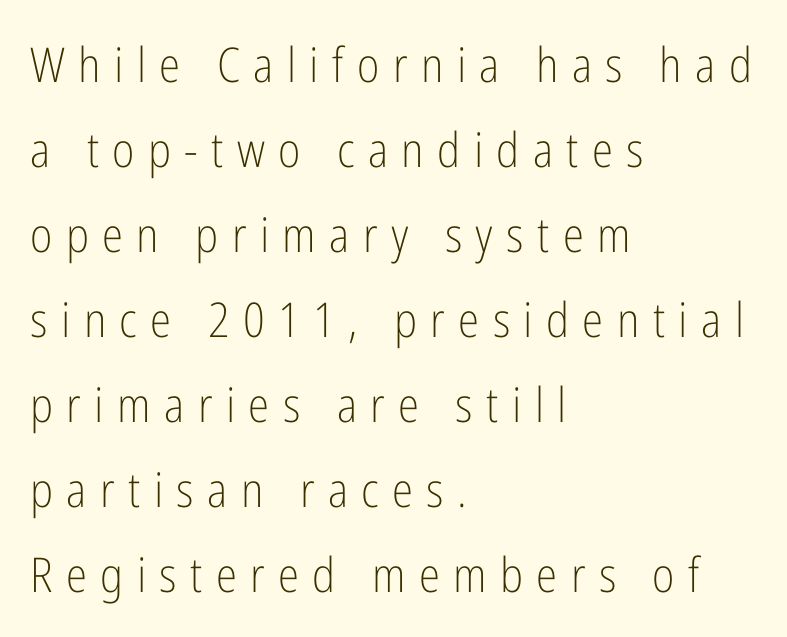
Is the stroke heavy? The answer is a plain regular-or-lighter. Each line starts at the same left margin while the right side varies. Posture: vertical. Do the characters align in a grid? No, the font is proportional. These lines have a slow, spaced-out rhythm from letter to letter.
